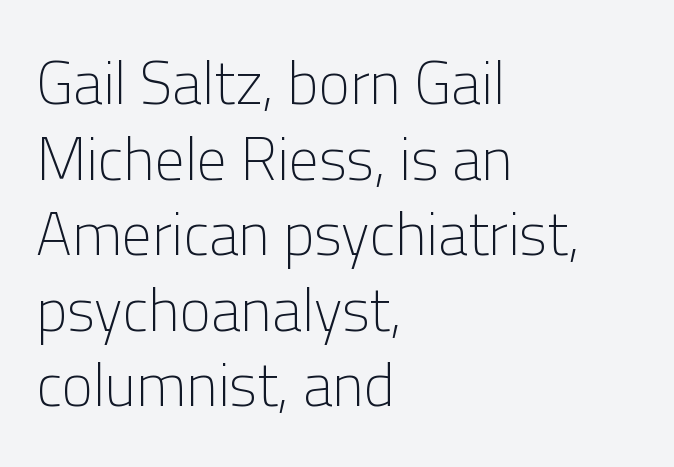
The image shows 60 px light sans-serif type, upright; set left-aligned, normal line spacing (1.26x), normal letter spacing, not underlined; low stroke contrast and a medium x-height.
